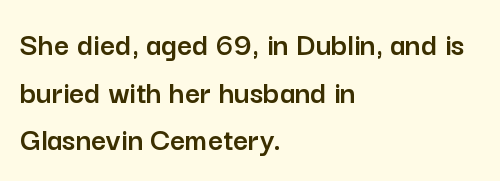
Q: Is the text italic (slanted)? A: No, it is upright.
Q: Is the typeface a serif or a sans-serif typeface? A: Sans-serif.
Q: Is the text underlined? A: No.
Q: How is the paragraph aligned? A: Left-aligned.
Q: Is the spacing between letters normal or unusually wide? A: Normal.
Q: Is the spacing between lines tight, normal or loose? A: Normal.
Q: Width (condensed, normal, or wide)? A: Normal.
Q: Stroke contrast? A: Low.
Q: x-height? A: Medium.
Q: Monospaced? A: No.
